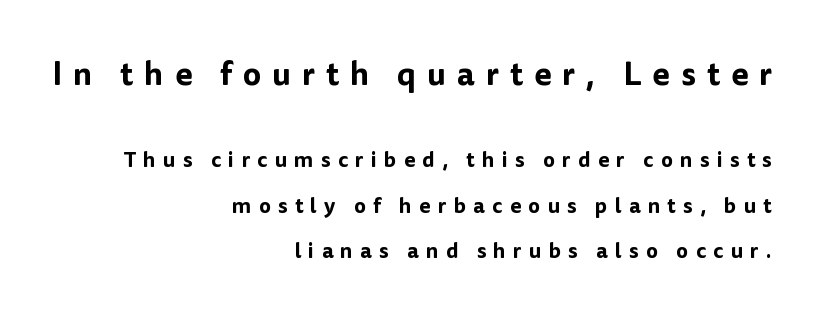
Q: Is the text italic (slanted)? A: No, it is upright.
Q: Is the typeface a serif or a sans-serif typeface? A: Sans-serif.
Q: Is the text underlined? A: No.
Q: How is the paragraph aligned? A: Right-aligned.
Q: Is the spacing between letters normal or unusually wide? A: Unusually wide.
Q: Is the spacing between lines tight, normal or loose? A: Loose.
Q: Which block of text is set in a larger size, the first (top) or the second (bottom)? A: The first (top) one.
Q: Width (condensed, normal, or wide)? A: Normal.
Q: Stroke contrast? A: Low.
Q: x-height? A: Medium.
Q: Monospaced? A: No.
